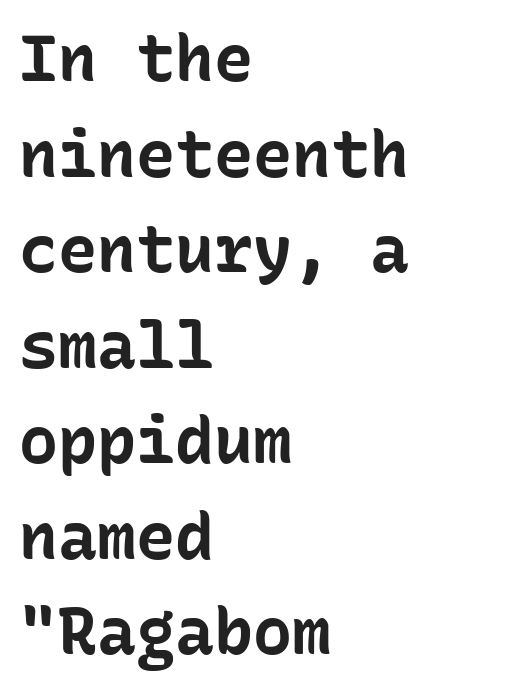
The rendering anchors every line to the left-hand side. This sample uses an upright cut, with every glyph sitting square on the baseline. Glance below the letters and you will spot only blank space. Interline gaps are of average width in this sample.
